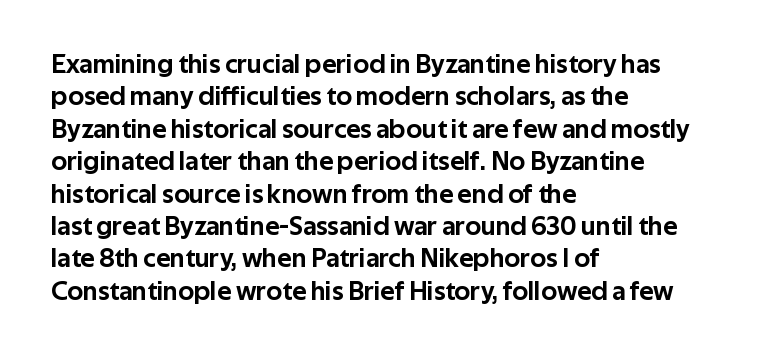
The image shows 27 px text type, upright; set left-aligned, line spacing 1.2x, normal letter spacing, not underlined.
